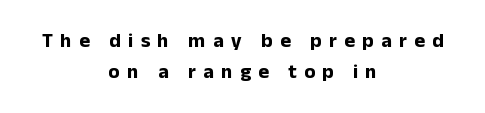
{"italic": "no", "bold": "yes", "underline": "no", "align": "center", "line_spacing": "normal", "line_spacing_ratio": 1.54, "letter_spacing": "wide", "letter_spacing_em": 0.37, "glyph_px": 20}
